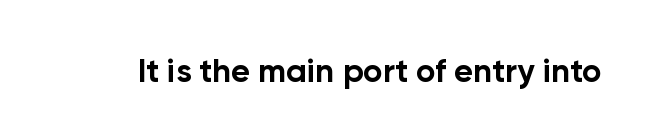
The image shows 33 px bold sans-serif type, upright; set normal letter spacing, not underlined; low stroke contrast and a medium x-height.
